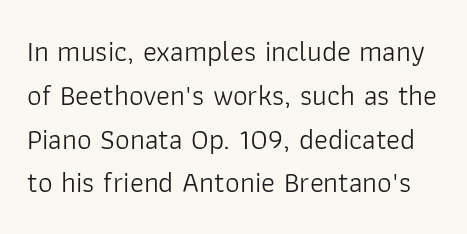
{"serif": "no", "italic": "no", "bold": "no", "weight": "light", "width": "normal", "stroke_contrast": "low", "x_height": "medium", "monospaced": "no", "underline": "no", "line_spacing": "normal", "line_spacing_ratio": 1.51, "letter_spacing": "normal", "letter_spacing_em": 0.0, "glyph_px": 29}
